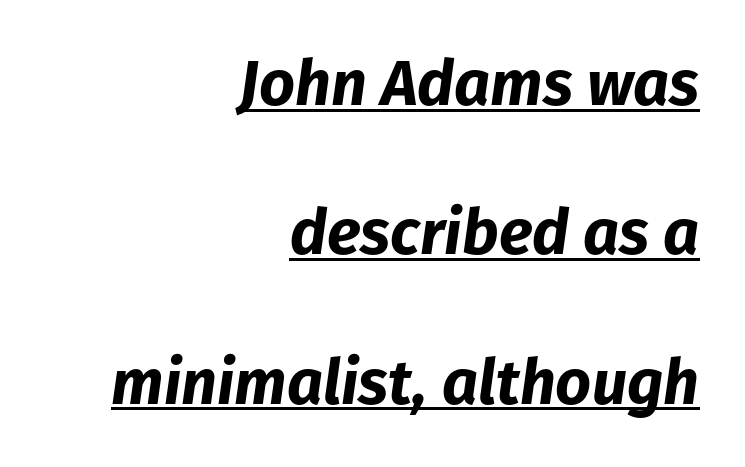
{"italic": "yes", "lean": "right", "slant_degrees": 8, "bold": "yes", "weight": "bold", "width": "normal", "stroke_contrast": "low", "x_height": "medium", "monospaced": "no", "underline": "yes", "align": "right", "line_spacing": "loose", "line_spacing_ratio": 2.37, "letter_spacing": "normal", "letter_spacing_em": 0.0, "glyph_px": 63}
